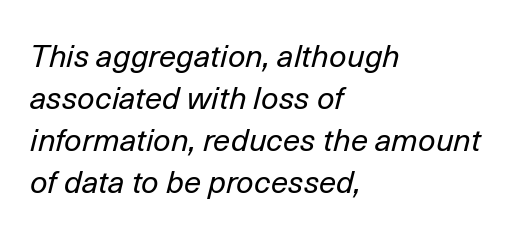
Just letters on the line, the space beneath them empty. Notice how the stems are inclined rather than vertical — that's the hallmark of italics. Short note: letters normally spaced. A classic flush-left, rag-right setting is used for this passage. The passage shown is typed in a proportional face where columns would drift.
